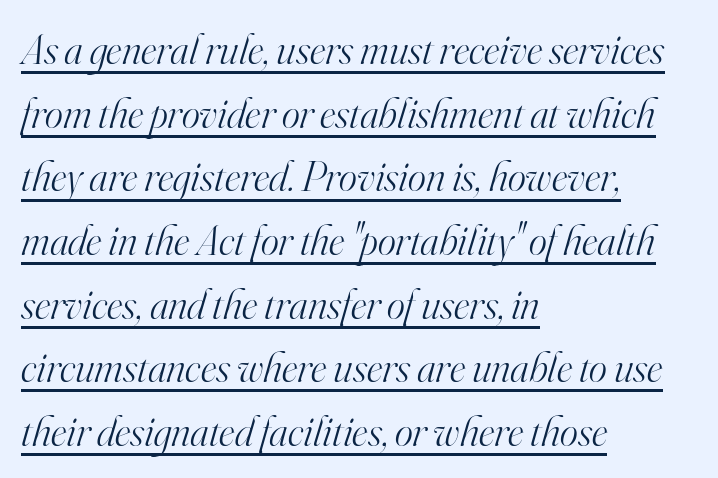
Q: Is the text bold? A: No.
Q: Is the text italic (slanted)? A: Yes, it leans right by about 16 degrees.
Q: Is the typeface a serif or a sans-serif typeface? A: Serif.
Q: Is the text underlined? A: Yes.
Q: How is the paragraph aligned? A: Left-aligned.
Q: Is the spacing between letters normal or unusually wide? A: Normal.
Q: Is the spacing between lines tight, normal or loose? A: Normal.
Q: Width (condensed, normal, or wide)? A: Normal.
Q: Stroke contrast? A: High.
Q: x-height? A: Small.
Q: Monospaced? A: No.
